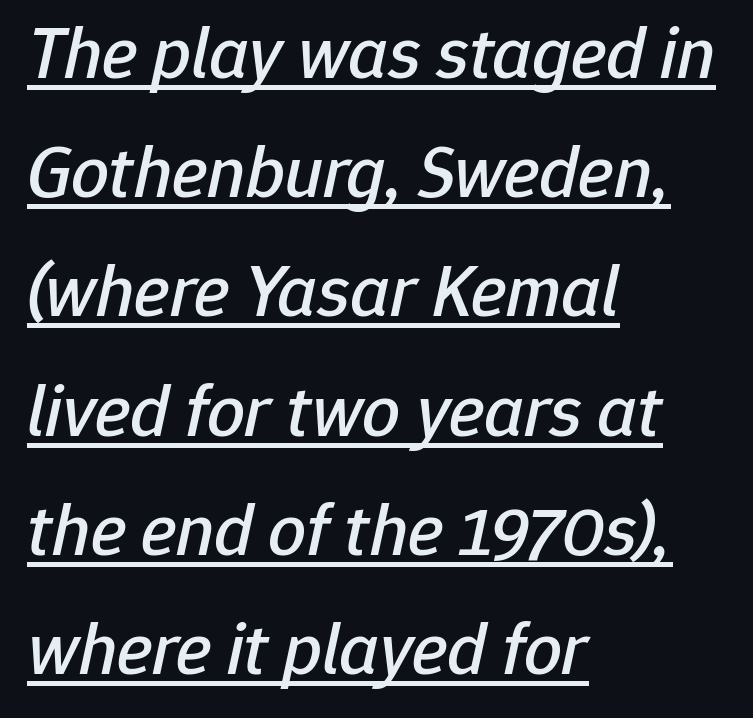
{"italic": "yes", "lean": "right", "slant_degrees": 12, "width": "normal", "stroke_contrast": "low", "x_height": "medium", "monospaced": "no", "underline": "yes", "align": "left", "line_spacing": "normal", "line_spacing_ratio": 1.59, "letter_spacing": "normal", "letter_spacing_em": 0.0, "glyph_px": 75}
